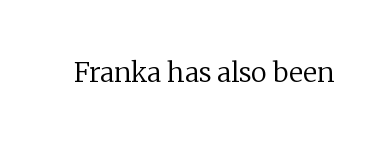
Q: Is the text bold? A: No.
Q: Is the text italic (slanted)? A: No, it is upright.
Q: Is the text underlined? A: No.
Q: Is the spacing between letters normal or unusually wide? A: Normal.
